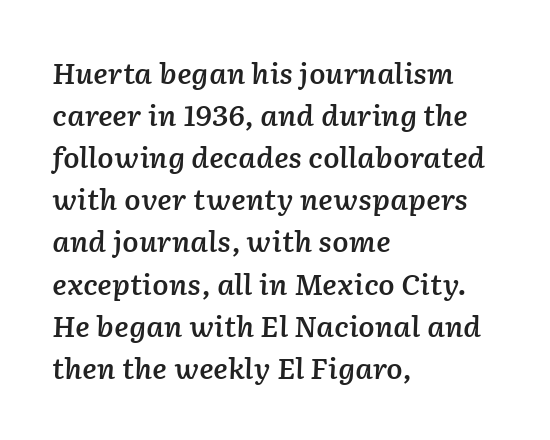
Q: Is the text bold? A: Semi-bold.
Q: Is the text italic (slanted)? A: Yes, it leans right by about 2 degrees.
Q: Is the text underlined? A: No.
Q: How is the paragraph aligned? A: Left-aligned.
Q: Is the spacing between letters normal or unusually wide? A: Normal.
Q: Is the spacing between lines tight, normal or loose? A: Normal.
